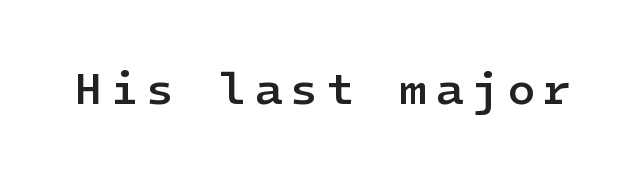
The image shows 46 px semibold sans-serif type, upright; set not underlined; low stroke contrast and a medium x-height.
